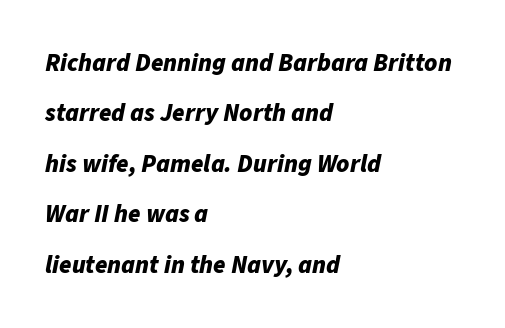
{"italic": "yes", "lean": "right", "slant_degrees": 11, "bold": "yes", "underline": "no", "align": "left", "line_spacing": "loose", "line_spacing_ratio": 2.02, "letter_spacing": "normal", "letter_spacing_em": 0.0, "glyph_px": 25}
